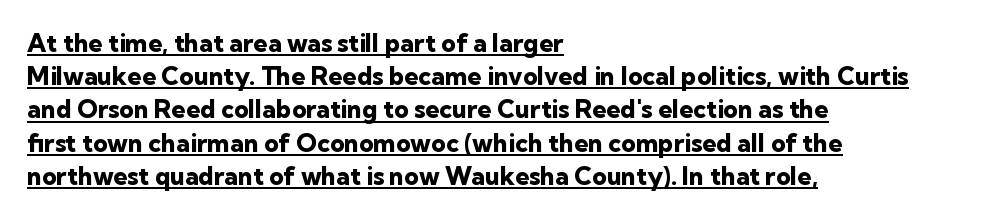
Q: Is the text bold? A: Yes.
Q: Is the text italic (slanted)? A: No, it is upright.
Q: Is the text underlined? A: Yes.
Q: How is the paragraph aligned? A: Left-aligned.
Q: Is the spacing between letters normal or unusually wide? A: Normal.
Q: Is the spacing between lines tight, normal or loose? A: Normal.
